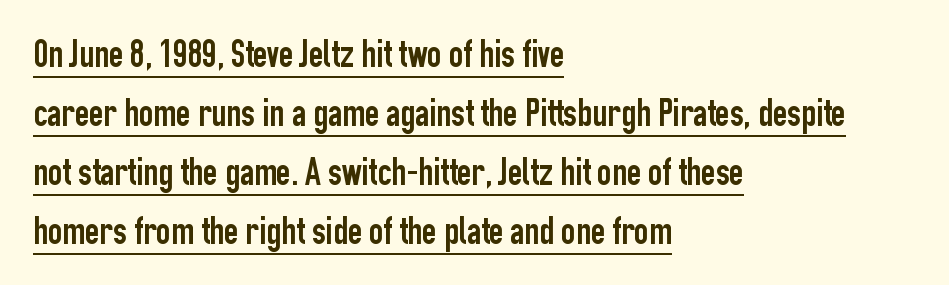
The image shows 39 px condensed sans-serif type, upright; set left-aligned, normal line spacing (1.51x), normal letter spacing, underlined; low stroke contrast and a medium x-height.
